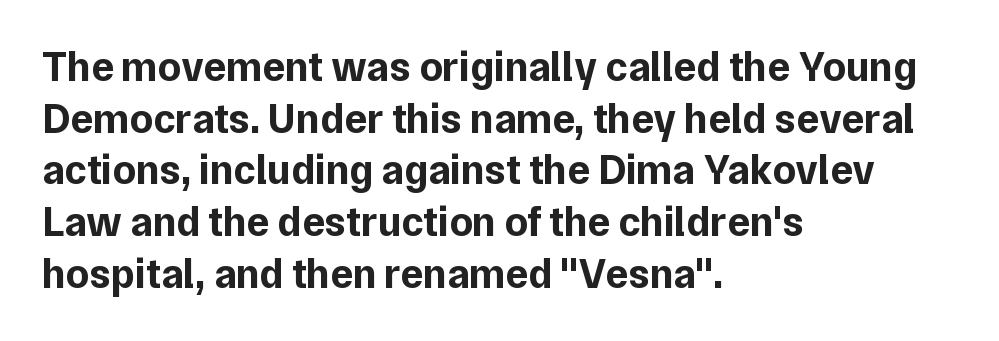
The image shows 42 px bold sans-serif type, upright; set left-aligned, line spacing 1.23x, normal letter spacing, not underlined; low stroke contrast and a medium x-height.
